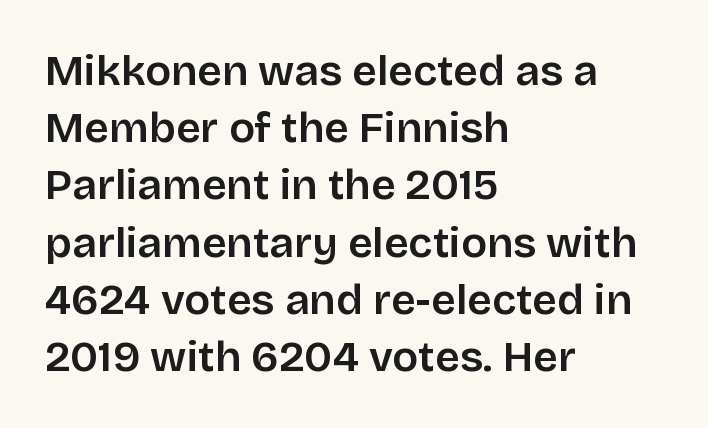
The image shows 43 px sans-serif type, upright; set left-aligned, normal line spacing (1.33x), normal letter spacing, not underlined; low stroke contrast and a large x-height.
